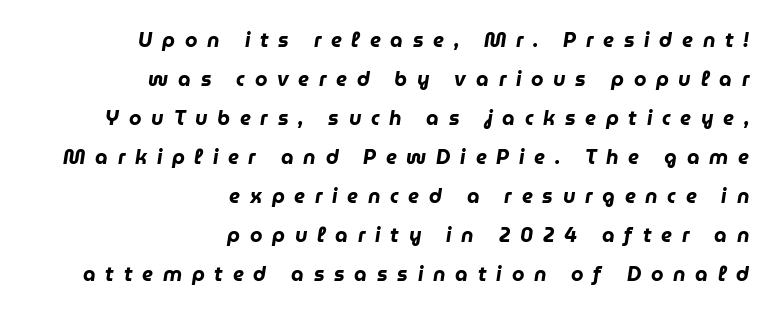
Q: Is the text bold? A: Yes.
Q: Is the text italic (slanted)? A: Yes, it leans right by about 9 degrees.
Q: Is the text underlined? A: No.
Q: How is the paragraph aligned? A: Right-aligned.
Q: Is the spacing between letters normal or unusually wide? A: Unusually wide.
Q: Is the spacing between lines tight, normal or loose? A: Loose.
